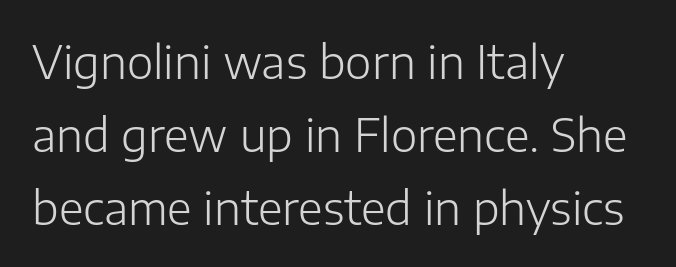
Q: Is the text bold? A: No.
Q: Is the text italic (slanted)? A: No, it is upright.
Q: Is the typeface a serif or a sans-serif typeface? A: Sans-serif.
Q: Is the text underlined? A: No.
Q: How is the paragraph aligned? A: Left-aligned.
Q: Is the spacing between letters normal or unusually wide? A: Normal.
Q: Is the spacing between lines tight, normal or loose? A: Normal.
Q: Width (condensed, normal, or wide)? A: Normal.
Q: Stroke contrast? A: Low.
Q: x-height? A: Medium.
Q: Monospaced? A: No.
